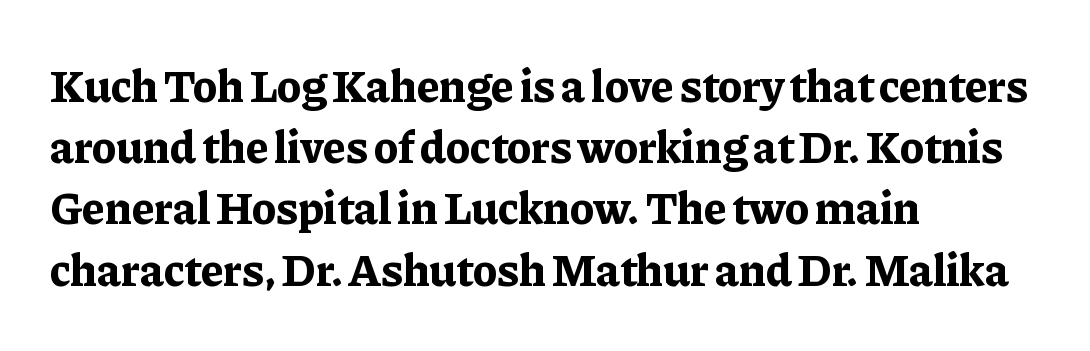
Q: Is the text bold? A: Yes.
Q: Is the text italic (slanted)? A: No, it is upright.
Q: Is the typeface a serif or a sans-serif typeface? A: Serif.
Q: Is the text underlined? A: No.
Q: How is the paragraph aligned? A: Left-aligned.
Q: Is the spacing between letters normal or unusually wide? A: Normal.
Q: Is the spacing between lines tight, normal or loose? A: Normal.
Q: Width (condensed, normal, or wide)? A: Normal.
Q: Stroke contrast? A: Low.
Q: x-height? A: Medium.
Q: Monospaced? A: No.
